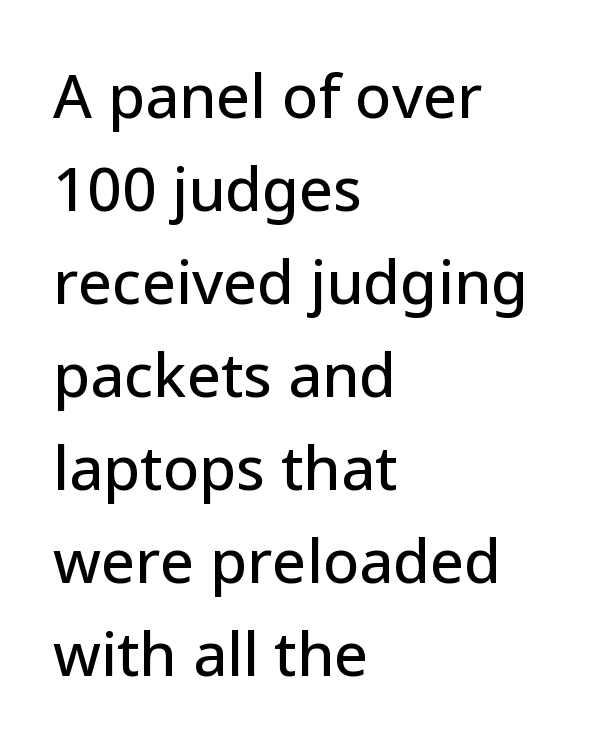
The image shows 60 px sans-serif type, upright; set left-aligned, normal line spacing (1.55x), normal letter spacing, not underlined; low stroke contrast and a medium x-height.
